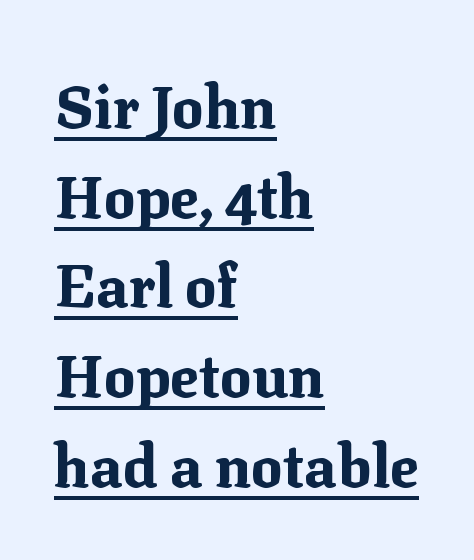
The image shows 59 px bold serif type, upright; set left-aligned, normal line spacing (1.52x), normal letter spacing, underlined; medium stroke contrast and a medium x-height.
